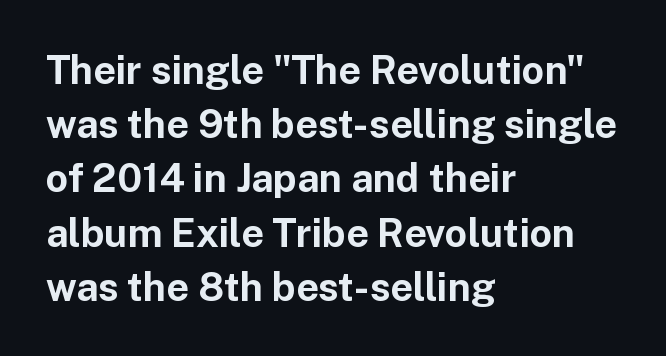
{"serif": "no", "italic": "no", "bold": "yes", "weight": "bold", "width": "normal", "stroke_contrast": "low", "x_height": "medium", "monospaced": "no", "underline": "no", "align": "left", "line_spacing": "normal", "line_spacing_ratio": 1.39, "letter_spacing": "normal", "letter_spacing_em": 0.0, "glyph_px": 39}
